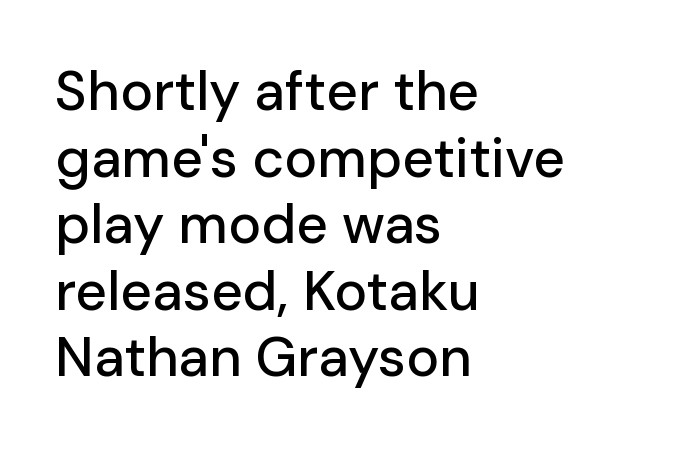
Each word holds together tightly as a unit, with standard inter-letter gaps. The font's upright variant was chosen for this text. A typesetter would call this proportional, since set widths differ per character. Unmarked baselines from the first word to the last.
